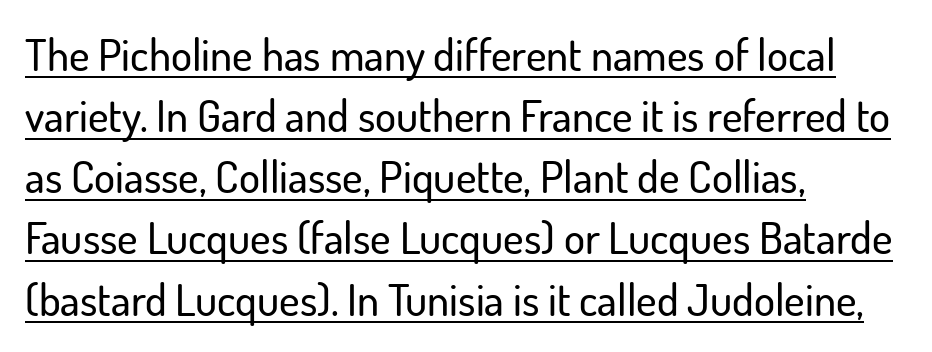
The image shows 44 px sans-serif type, upright; set left-aligned, normal line spacing (1.39x), normal letter spacing, underlined; low stroke contrast and a small x-height.
